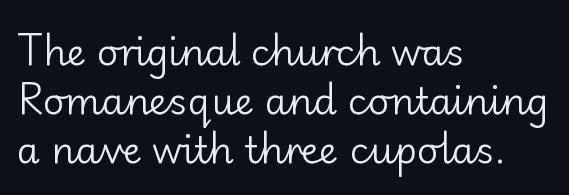
The lettering holds an erect, upright posture throughout. On a weight scale, this lands at 450 or below. This rendering uses left alignment, leaving the right contour irregular. A normal amount of white space separates one row of letters from the next.
